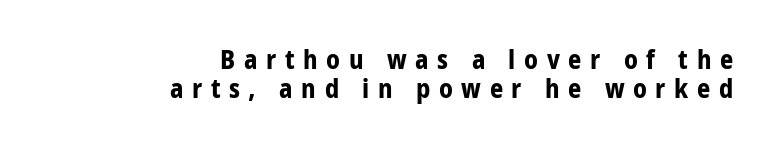
No word sits above an underline. Strokes here are thick enough to call this a true bold. Vertical spacing — tight. Which margin do the lines hug? The right one — the left edge is uneven. When letters stand straight like this, we call the style roman or upright. Does extra space separate the letters? Yes, quite a lot of it.
